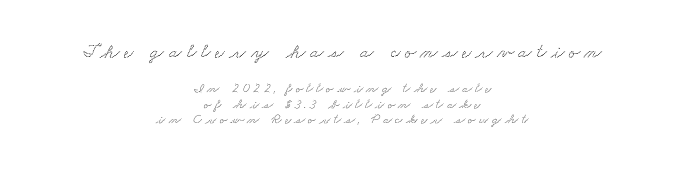
The vertical gap from one line to the next is small. Students, note that the glyphs here are deliberately spaced far apart. The paragraph shown floats in the horizontal middle. Of the two passages, the one on top uses the larger point size.
